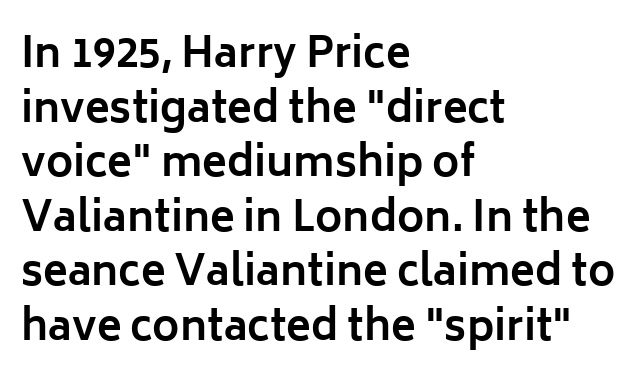
Q: Is the text bold? A: Yes.
Q: Is the text italic (slanted)? A: No, it is upright.
Q: Is the typeface a serif or a sans-serif typeface? A: Sans-serif.
Q: Is the text underlined? A: No.
Q: How is the paragraph aligned? A: Left-aligned.
Q: Is the spacing between letters normal or unusually wide? A: Normal.
Q: Is the spacing between lines tight, normal or loose? A: Normal.
Q: Width (condensed, normal, or wide)? A: Normal.
Q: Stroke contrast? A: Low.
Q: x-height? A: Medium.
Q: Monospaced? A: No.
